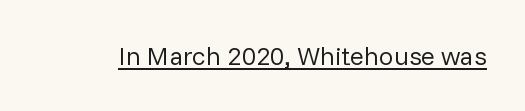
Q: Is the text bold? A: No.
Q: Is the text italic (slanted)? A: No, it is upright.
Q: Is the text underlined? A: Yes.
Q: Is the spacing between letters normal or unusually wide? A: Normal.
